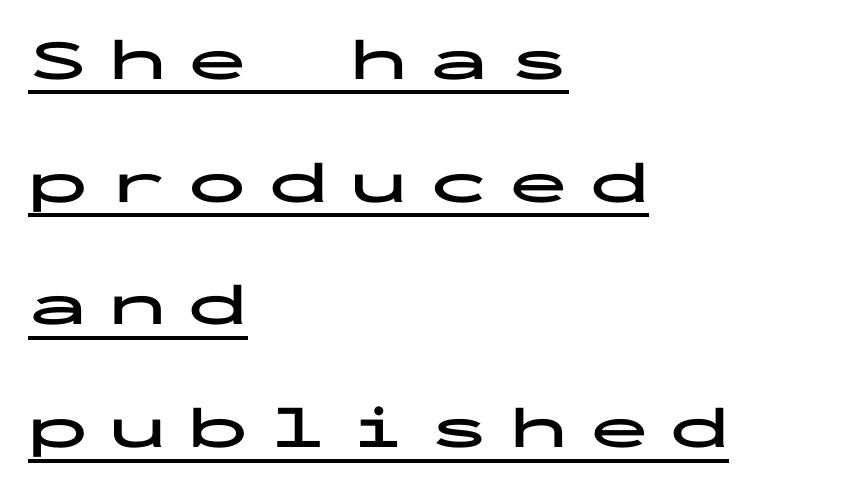
Q: Is the text bold? A: Yes.
Q: Is the text italic (slanted)? A: No, it is upright.
Q: Is the typeface a serif or a sans-serif typeface? A: Sans-serif.
Q: Is the text underlined? A: Yes.
Q: How is the paragraph aligned? A: Left-aligned.
Q: Is the spacing between letters normal or unusually wide? A: Unusually wide.
Q: Is the spacing between lines tight, normal or loose? A: Loose.
Q: Width (condensed, normal, or wide)? A: Wide.
Q: Stroke contrast? A: Low.
Q: x-height? A: Medium.
Q: Monospaced? A: Yes.
